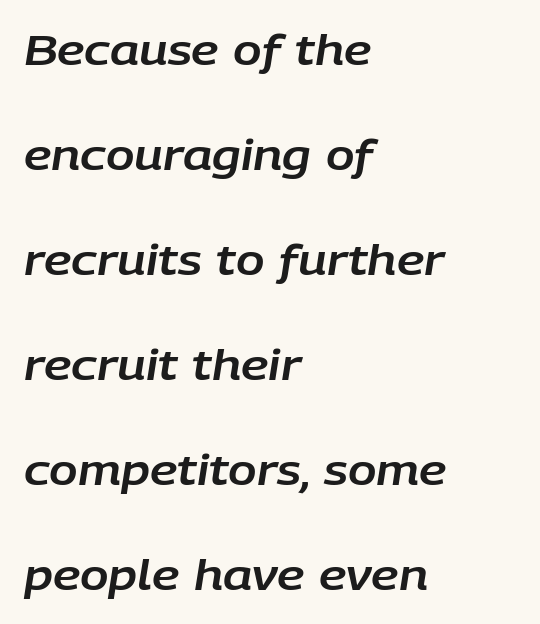
Q: Is the text italic (slanted)? A: Yes, it leans right by about 9 degrees.
Q: Is the text underlined? A: No.
Q: How is the paragraph aligned? A: Left-aligned.
Q: Is the spacing between letters normal or unusually wide? A: Normal.
Q: Is the spacing between lines tight, normal or loose? A: Loose.
Q: Width (condensed, normal, or wide)? A: Normal.
Q: Stroke contrast? A: Low.
Q: x-height? A: Large.
Q: Monospaced? A: No.
